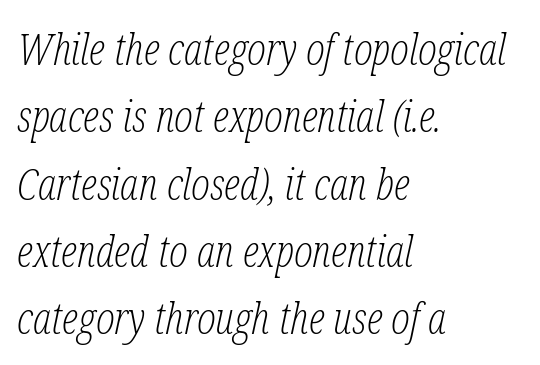
{"serif": "yes", "italic": "yes", "lean": "right", "slant_degrees": 12, "bold": "no", "weight": "light", "width": "condensed", "stroke_contrast": "low", "x_height": "medium", "monospaced": "no", "underline": "no", "align": "left", "line_spacing": "normal", "line_spacing_ratio": 1.53, "letter_spacing": "normal", "letter_spacing_em": 0.0, "glyph_px": 44}
